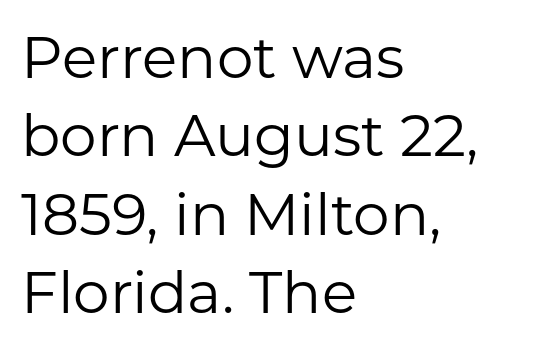
Every stem runs plumb, perpendicular to the baseline. The face used here is proportionally spaced, like ordinary book or web type. The lines sit at an ordinary, default distance from one another. The text block is weighted toward the left margin, trailing off unevenly rightward.
